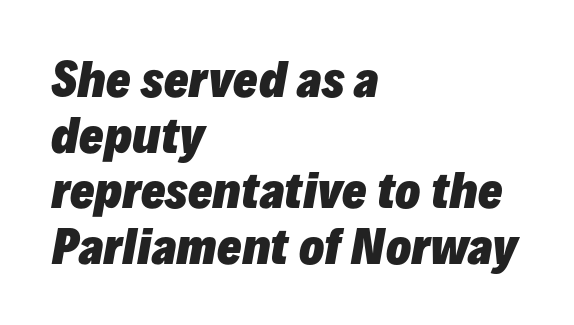
The image shows 46 px heavy type, italic (leaning right); set left-aligned, line spacing 1.21x, normal letter spacing, not underlined; low stroke contrast and a medium x-height.
